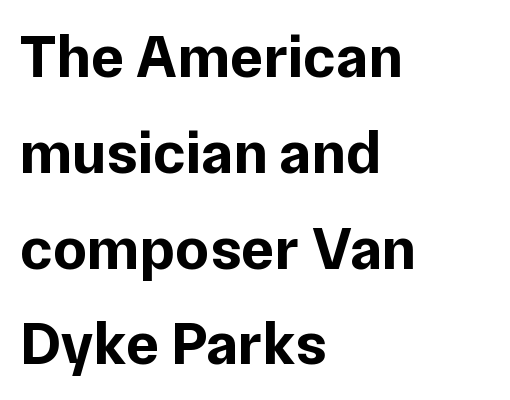
Q: Is the text bold? A: Yes.
Q: Is the text italic (slanted)? A: No, it is upright.
Q: Is the typeface a serif or a sans-serif typeface? A: Sans-serif.
Q: Is the text underlined? A: No.
Q: How is the paragraph aligned? A: Left-aligned.
Q: Is the spacing between letters normal or unusually wide? A: Normal.
Q: Is the spacing between lines tight, normal or loose? A: Normal.
Q: Width (condensed, normal, or wide)? A: Normal.
Q: Stroke contrast? A: Low.
Q: x-height? A: Medium.
Q: Monospaced? A: No.
